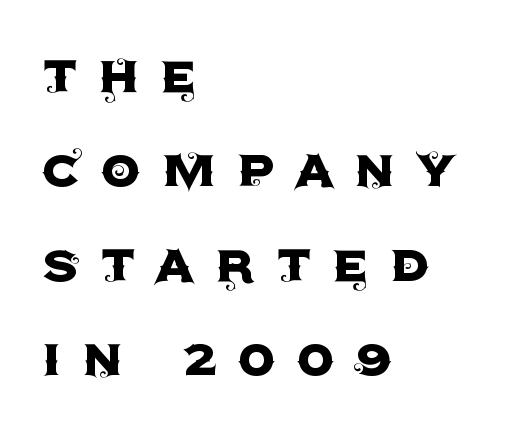
{"serif": "no", "italic": "no", "width": "normal", "x_height": "large", "monospaced": "no", "underline": "no", "align": "left", "line_spacing": "normal", "line_spacing_ratio": 1.5, "letter_spacing": "wide", "letter_spacing_em": 0.33, "glyph_px": 63}
